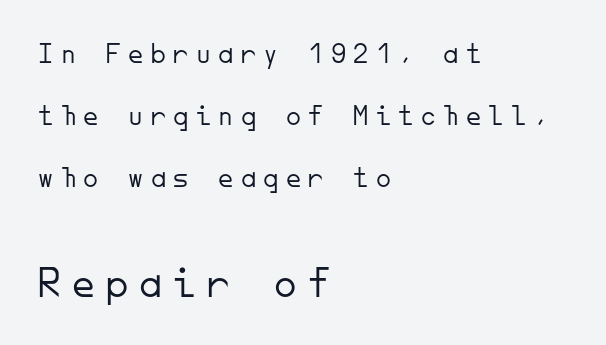
The string is rendered with underlining switched off. Characters follow at a spacing far wider than the type designer built in. The rendering uses a large line-height, opening up the rows. A typesetter would call this monospace, since all characters share one set width. These lines were composed using upright roman letters. Teacher's note: observe the even left margin — that is flush-left alignment.
